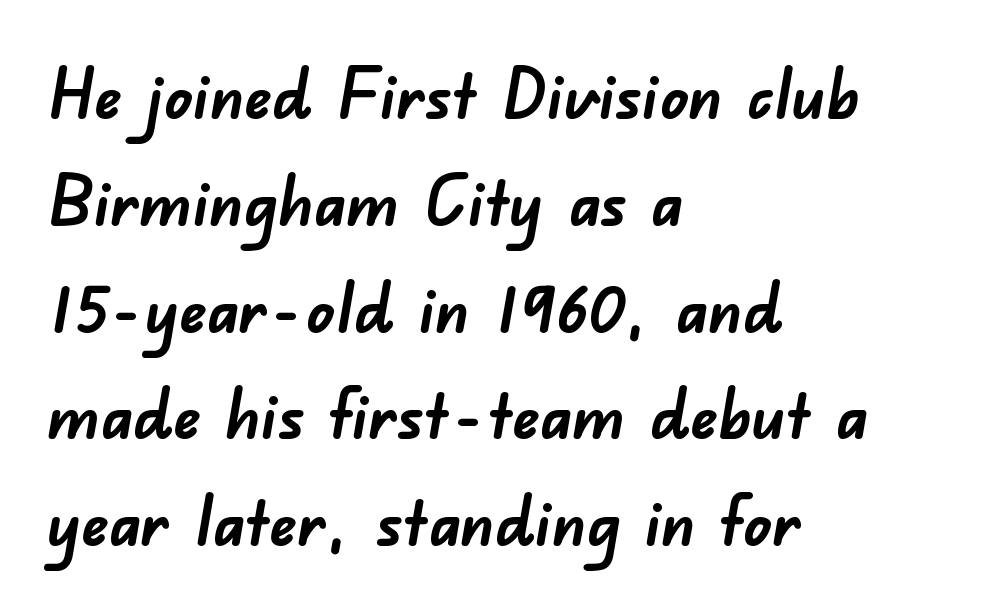
Q: Is the text bold? A: Yes.
Q: Is the typeface a serif or a sans-serif typeface? A: Sans-serif.
Q: Is the text underlined? A: No.
Q: How is the paragraph aligned? A: Left-aligned.
Q: Is the spacing between letters normal or unusually wide? A: Normal.
Q: Is the spacing between lines tight, normal or loose? A: Normal.
Q: Width (condensed, normal, or wide)? A: Normal.
Q: Stroke contrast? A: Low.
Q: x-height? A: Small.
Q: Monospaced? A: No.
